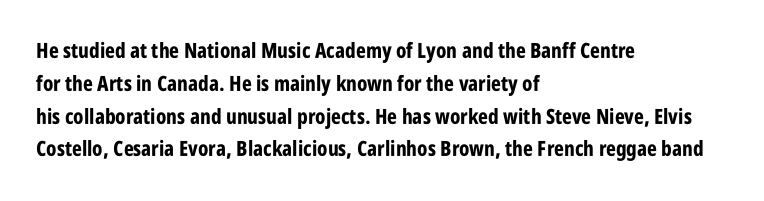
Q: Is the text bold? A: Yes.
Q: Is the text italic (slanted)? A: No, it is upright.
Q: Is the text underlined? A: No.
Q: How is the paragraph aligned? A: Left-aligned.
Q: Is the spacing between letters normal or unusually wide? A: Normal.
Q: Is the spacing between lines tight, normal or loose? A: Normal.
